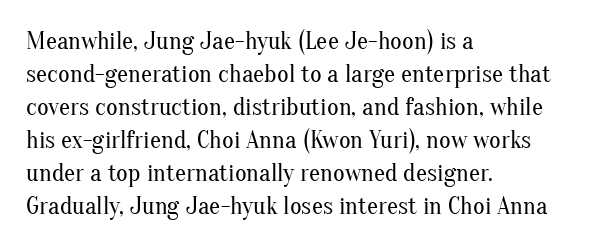
The setting favours the left margin, as ordinary paragraphs usually do. The letters stand upright; this is a roman face. Does the leading feel generous? No, just average. The passage shown has conventional tracking throughout. Each stroke keeps to a modest, everyday thickness or less.
